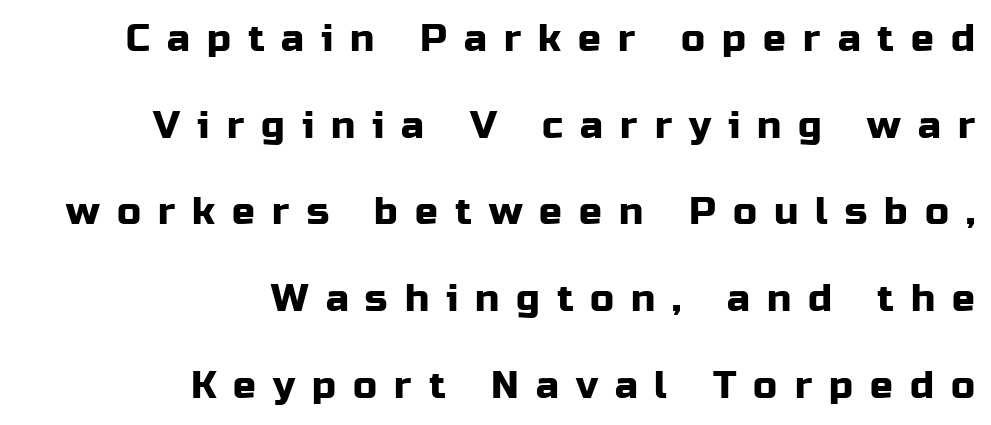
{"serif": "no", "italic": "no", "width": "normal", "stroke_contrast": "low", "x_height": "medium", "monospaced": "no", "underline": "no", "align": "right", "line_spacing": "loose", "line_spacing_ratio": 2.28, "letter_spacing": "wide", "letter_spacing_em": 0.45, "glyph_px": 38}
